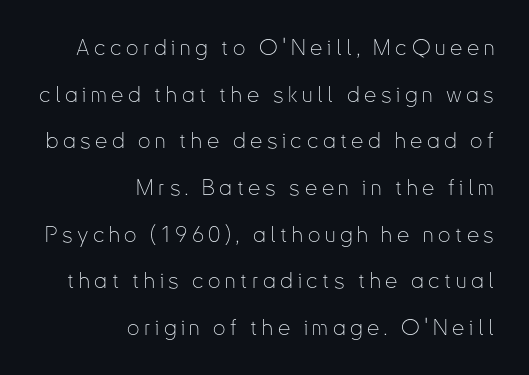
The image shows 22 px text type, upright; set right-aligned, loose line spacing (2.12x), unusually wide letter spacing (+0.21 em), not underlined.
